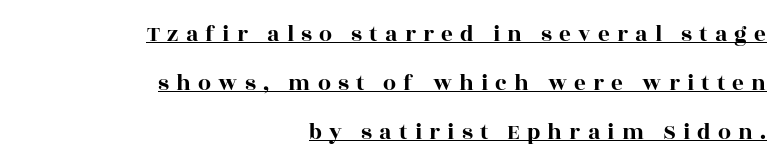
Q: Is the text italic (slanted)? A: No, it is upright.
Q: Is the text underlined? A: Yes.
Q: How is the paragraph aligned? A: Right-aligned.
Q: Is the spacing between letters normal or unusually wide? A: Unusually wide.
Q: Is the spacing between lines tight, normal or loose? A: Loose.
